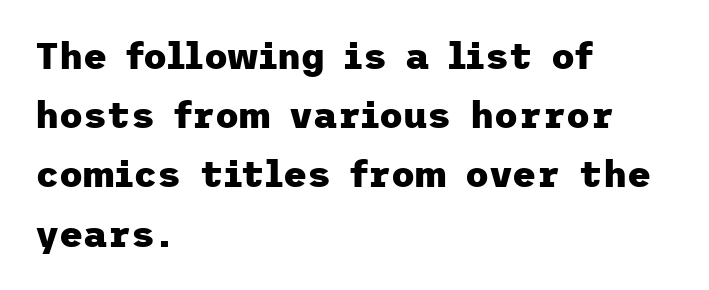
The type sits square on the baseline with zero lean. Underline: absent. Note: no serifs on the glyphs. Notice how descenders clear the ascenders below comfortably — that's standard leading.
